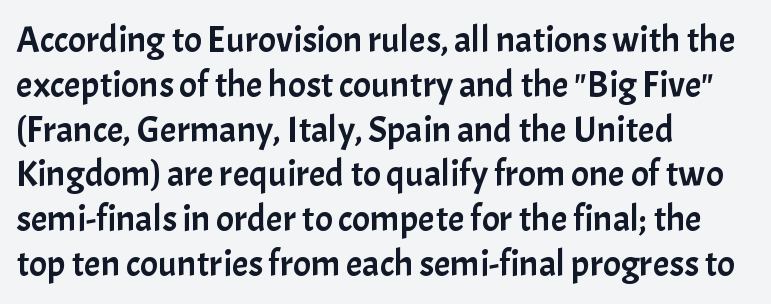
Only glyphs here, with clear space below each row. One-word summary of the alignment: left. The axis of the letterforms is exactly vertical. Short note: letters normally spaced. Serif or sans? Sans — the stroke terminals are bare.
